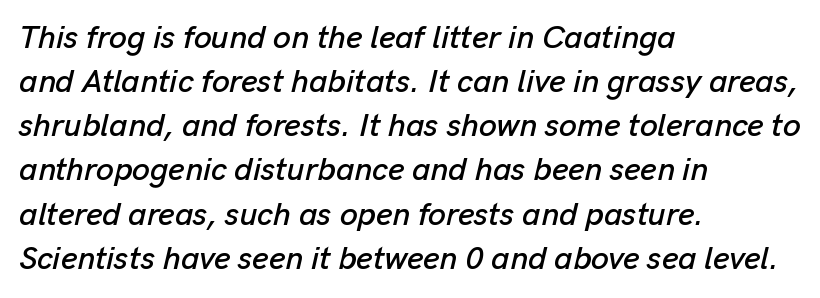
Q: Is the text italic (slanted)? A: Yes, it leans right by about 13 degrees.
Q: Is the text underlined? A: No.
Q: How is the paragraph aligned? A: Left-aligned.
Q: Is the spacing between letters normal or unusually wide? A: Normal.
Q: Is the spacing between lines tight, normal or loose? A: Normal.
Q: Width (condensed, normal, or wide)? A: Normal.
Q: Stroke contrast? A: Low.
Q: x-height? A: Medium.
Q: Monospaced? A: No.
